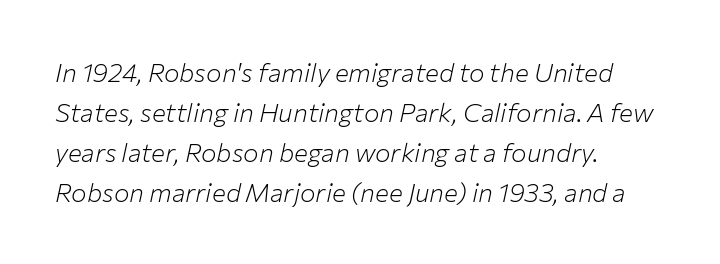
The rendering anchors every line to the left-hand side. Unmarked baselines from the first word to the last. The typesetting does not lean heavy: it is not bold. Observe the lean: these are italic letterforms. Whoever set this chose a conventional vertical rhythm.
